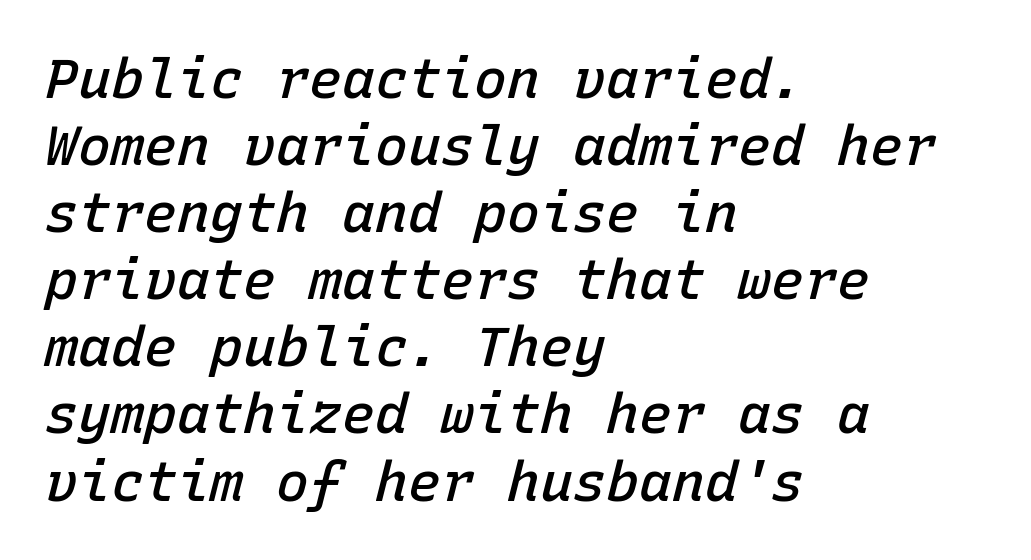
The image shows 55 px semibold type, italic (leaning right), monospaced; set left-aligned, line spacing 1.22x, normal letter spacing, not underlined; low stroke contrast and a medium x-height.
